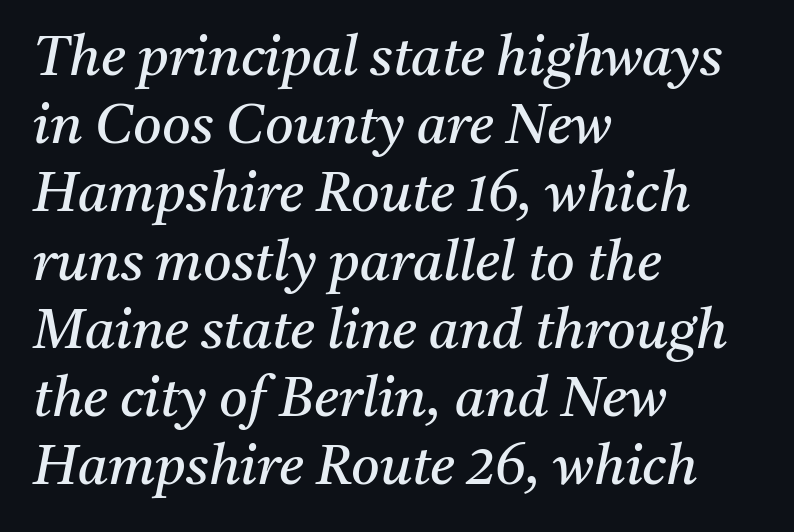
{"serif": "yes", "italic": "yes", "lean": "right", "slant_degrees": 11, "bold": "no", "weight": "regular", "width": "normal", "stroke_contrast": "medium", "x_height": "medium", "monospaced": "no", "underline": "no", "align": "left", "line_spacing_ratio": 1.24, "letter_spacing": "normal", "letter_spacing_em": 0.0, "glyph_px": 55}
